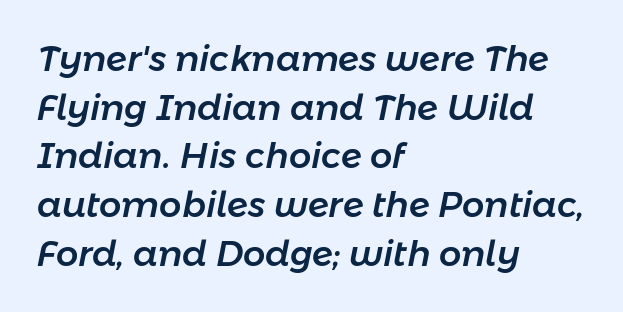
Q: Is the text italic (slanted)? A: Yes, it leans right by about 11 degrees.
Q: Is the text underlined? A: No.
Q: How is the paragraph aligned? A: Left-aligned.
Q: Is the spacing between letters normal or unusually wide? A: Normal.
Q: Is the spacing between lines tight, normal or loose? A: Normal.
Q: Width (condensed, normal, or wide)? A: Normal.
Q: Stroke contrast? A: Low.
Q: x-height? A: Medium.
Q: Monospaced? A: No.
